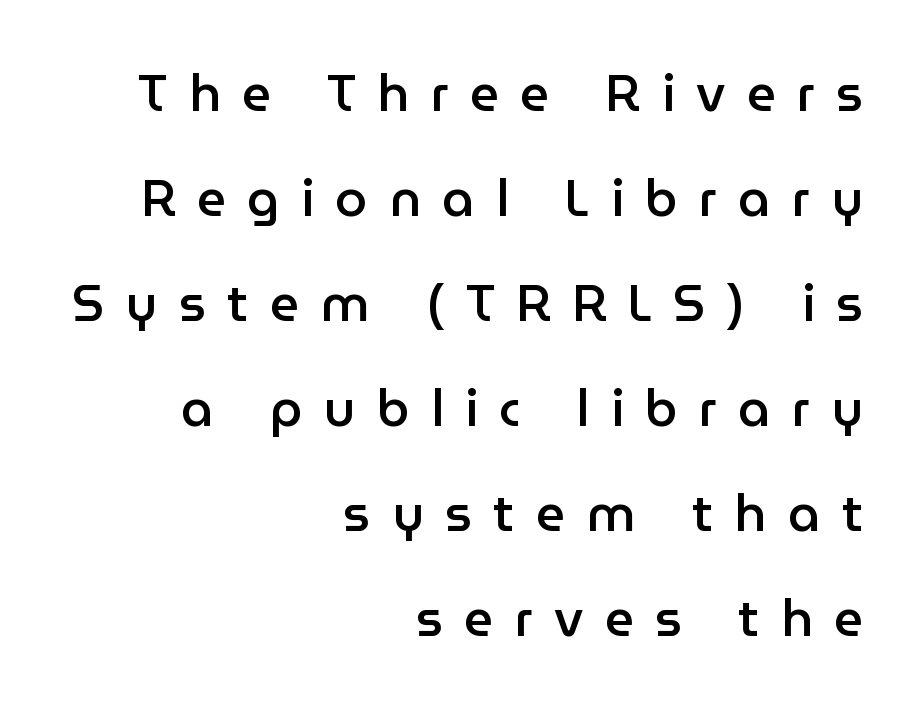
Each letter keeps its own natural width here, so spacing adapts to shape. Each new line begins a long way beneath the previous one. Unlike italic type, these characters show no tilt at all. These words are printed semibold, heavier than regular yet not bold. The specimen omits any rule beneath the text block's lines. Horizontally, the lines are justified to the trailing edge only.
